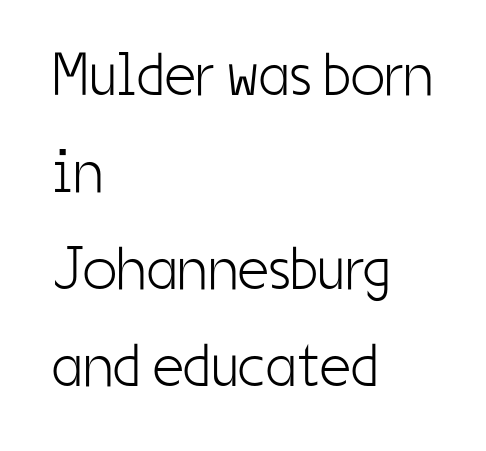
{"serif": "no", "italic": "no", "bold": "no", "weight": "light", "width": "condensed", "stroke_contrast": "low", "x_height": "medium", "monospaced": "no", "underline": "no", "align": "left", "line_spacing": "normal", "line_spacing_ratio": 1.59, "letter_spacing": "normal", "letter_spacing_em": 0.0, "glyph_px": 61}
